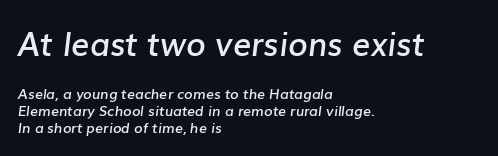
The image shows 32 px semibold type, italic (leaning right); set left-aligned, line spacing 1.2x, normal letter spacing, not underlined; the first (top) block is 2.29x larger; low stroke contrast and a medium x-height.
